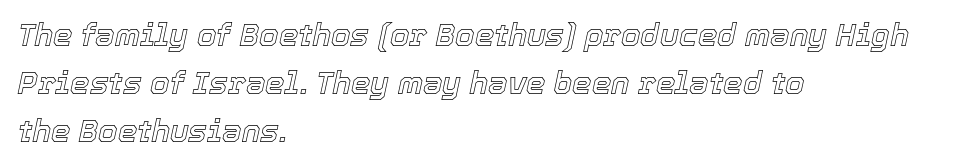
{"italic": "yes", "lean": "right", "slant_degrees": 12, "width": "normal", "x_height": "medium", "monospaced": "no", "underline": "no", "align": "left", "line_spacing": "normal", "line_spacing_ratio": 1.55, "letter_spacing": "normal", "letter_spacing_em": 0.0, "glyph_px": 31}
